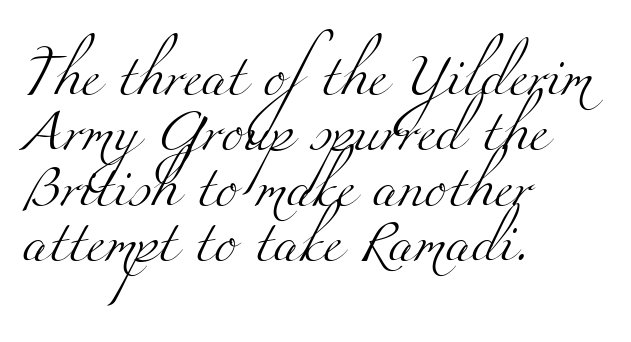
The image shows 42 px light, wide type; set left-aligned, normal line spacing (1.32x), normal letter spacing, not underlined; medium stroke contrast and a small x-height.
